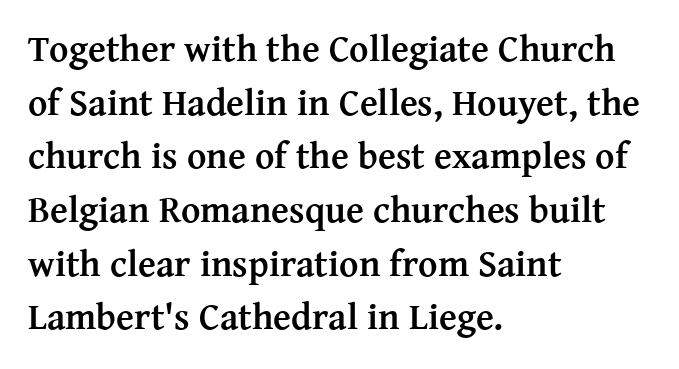
Caption: standard tracking, unaltered. Casual observation: everything's shoved over to the left. Is the type bold? Yes — the strokes are clearly thick and heavy. A bare baseline throughout the passage. This block has exactly the height ordinary leading produces.
